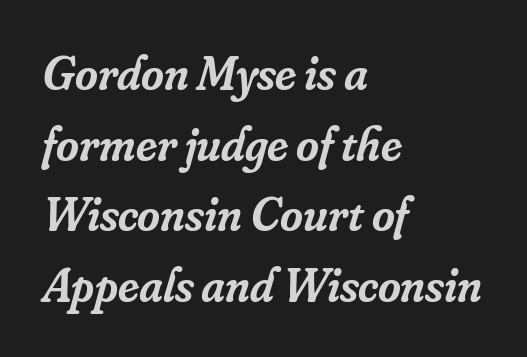
Q: Is the text bold? A: Semi-bold.
Q: Is the text italic (slanted)? A: Yes, it leans right by about 16 degrees.
Q: Is the typeface a serif or a sans-serif typeface? A: Serif.
Q: Is the text underlined? A: No.
Q: How is the paragraph aligned? A: Left-aligned.
Q: Is the spacing between letters normal or unusually wide? A: Normal.
Q: Is the spacing between lines tight, normal or loose? A: Normal.
Q: Width (condensed, normal, or wide)? A: Normal.
Q: Stroke contrast? A: Low.
Q: x-height? A: Small.
Q: Monospaced? A: No.
